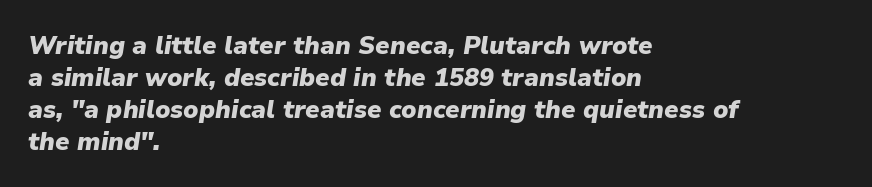
In CSS terms this would be text-align: left. A clean baseline with only descenders dipping below it. The axis of the letterforms is tilted away from vertical. The typesetting leans heavy: a genuine bold.
